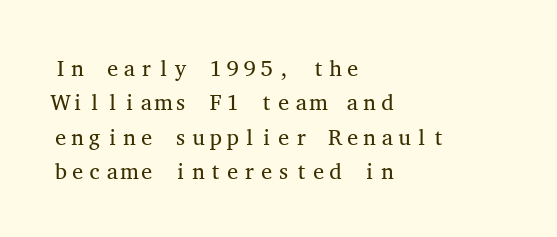
The specimen reads as upright at a glance. Is the stroke heavy? The answer is a plain regular-or-lighter. Clear beneath every line of the passage. Notice how descenders clear the ascenders below comfortably — that's standard leading.
